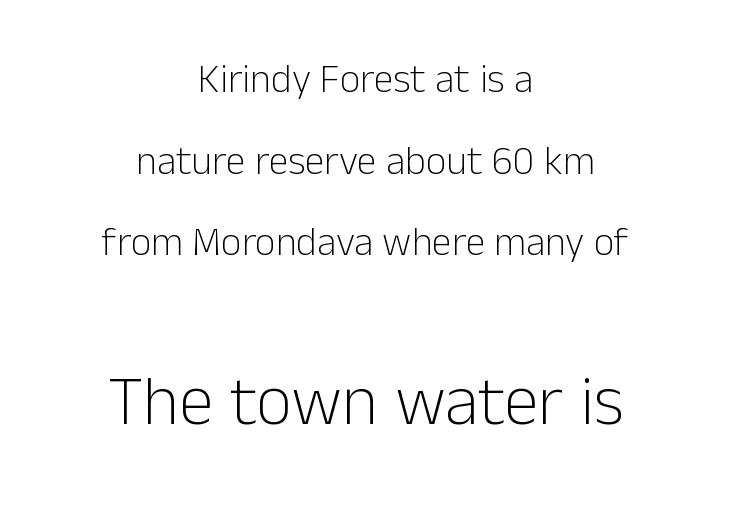
Designer's note — italics off, roman on. This rendering leaves character spacing at its baseline value. Think of a printed novel: that variable character pitch is what you see here. Where is the straight margin? There isn't one; the lines are centered.
